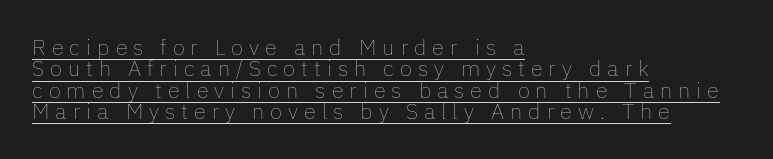
Look at the tracking — it's clearly loosened, letters drifting apart. When letters stand straight like this, we call the style roman or upright. A classic flush-left, rag-right setting is used for this passage. This sample trades vertical openness for compactness between lines. Students, observe the line beneath the letters — that is underlining. Bold? No — there's no thickening of the strokes.
